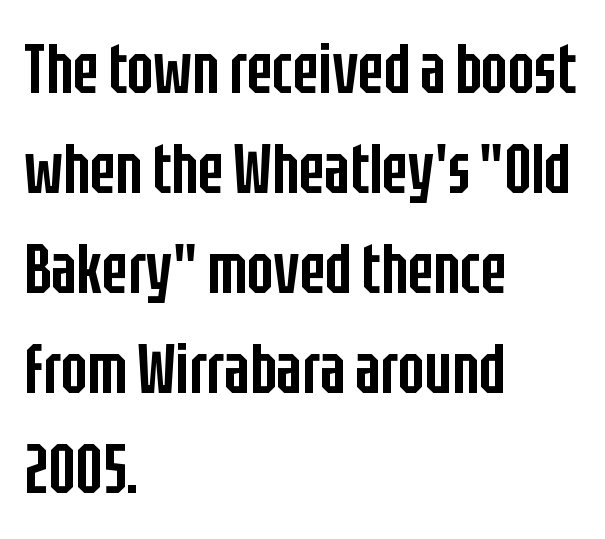
The image shows 69 px semibold, condensed sans-serif type, upright; set left-aligned, normal line spacing (1.45x), normal letter spacing, not underlined; low stroke contrast and a large x-height.
